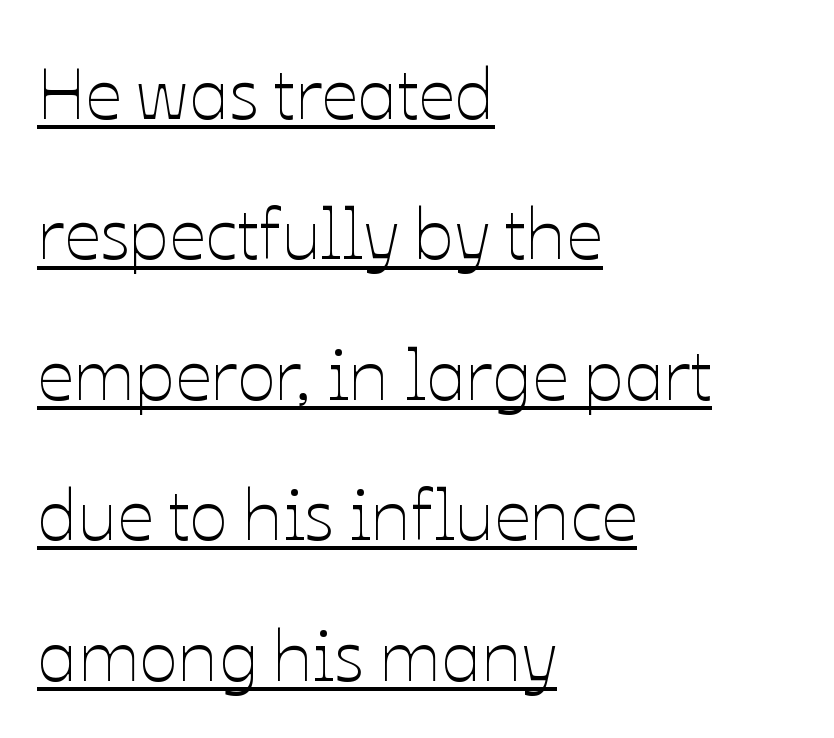
Default kerning and tracking; the words read as compact shapes. Heft: none added — not bold. Proportional: the letters do not fall into vertical columns. It's the straight-up-and-down kind of type. Successive baselines arrive slowly, with a big drop between each. Horizontal alignment here is leftward, the default for most running prose.
